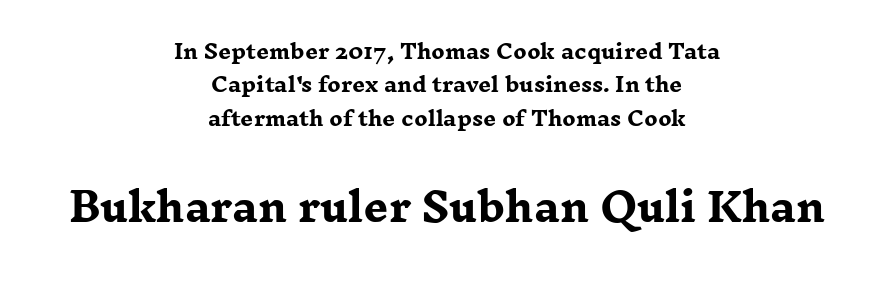
Descender tails drop into unmarked territory. Between these two stacked blocks, the lower one wins on size. The space between consecutive lines is moderate. Does the weight exceed regular? Yes, all the way to bold. This sample is center-justified, so both line endings float freely. Is the letter spacing exaggerated? No — it looks like the ordinary default.
